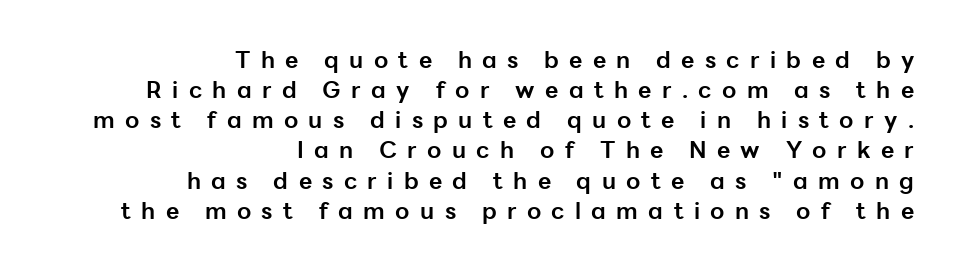
{"italic": "no", "bold": "yes", "underline": "no", "align": "right", "line_spacing": "normal", "line_spacing_ratio": 1.31, "letter_spacing": "wide", "letter_spacing_em": 0.45, "glyph_px": 23}
